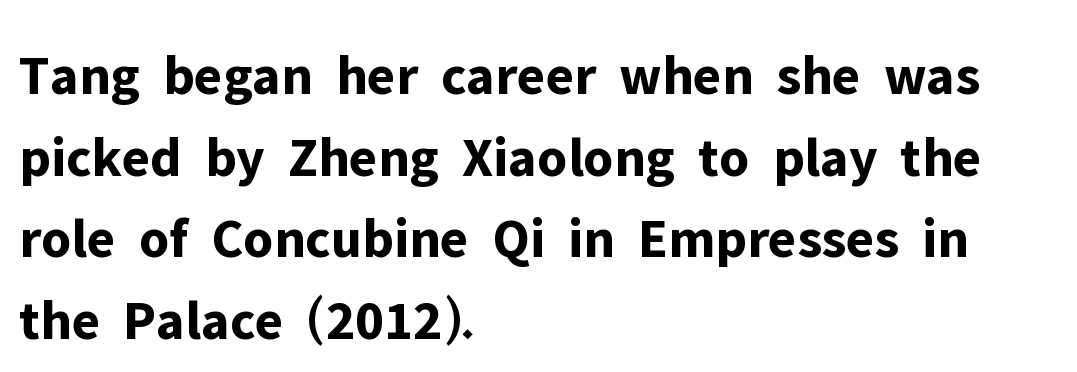
{"serif": "no", "italic": "no", "bold": "yes", "weight": "bold", "width": "normal", "stroke_contrast": "low", "x_height": "medium", "monospaced": "no", "underline": "no", "align": "left", "line_spacing": "normal", "line_spacing_ratio": 1.43, "letter_spacing": "normal", "letter_spacing_em": 0.0, "glyph_px": 57}
